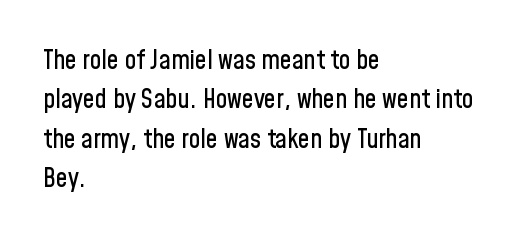
The image shows 26 px text type, upright; set left-aligned, normal line spacing (1.51x), normal letter spacing, not underlined.
